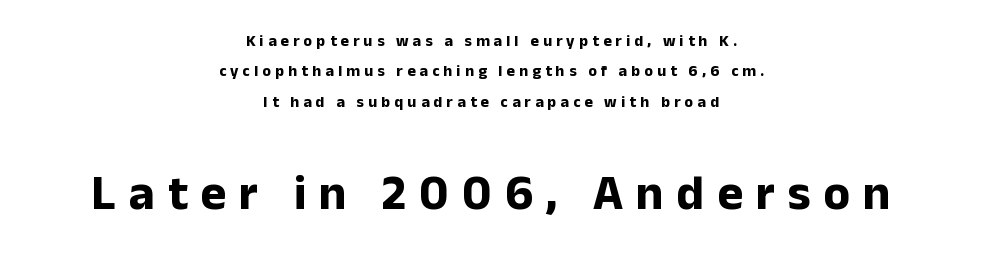
Emphasis by weight is at full strength: bold. The passage shown has open, widely tracked lettering throughout. Character widths vary here, with narrow letters taking less room than wide ones. Each letter's strokes conclude bluntly, with no projecting serifs. Widely set lines give the paragraph a tall, airy silhouette.
